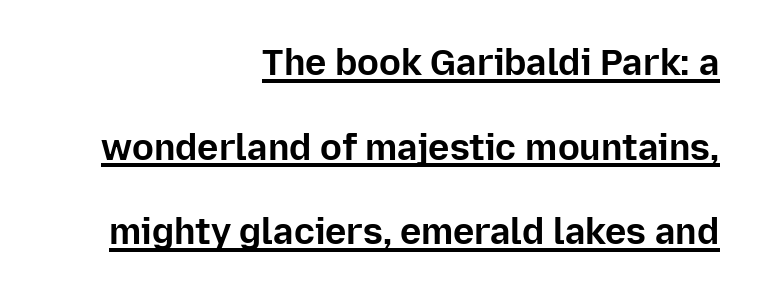
{"serif": "no", "italic": "no", "bold": "yes", "weight": "bold", "width": "normal", "stroke_contrast": "low", "x_height": "medium", "monospaced": "no", "underline": "yes", "align": "right", "line_spacing": "loose", "line_spacing_ratio": 2.35, "letter_spacing": "normal", "letter_spacing_em": 0.0, "glyph_px": 36}
